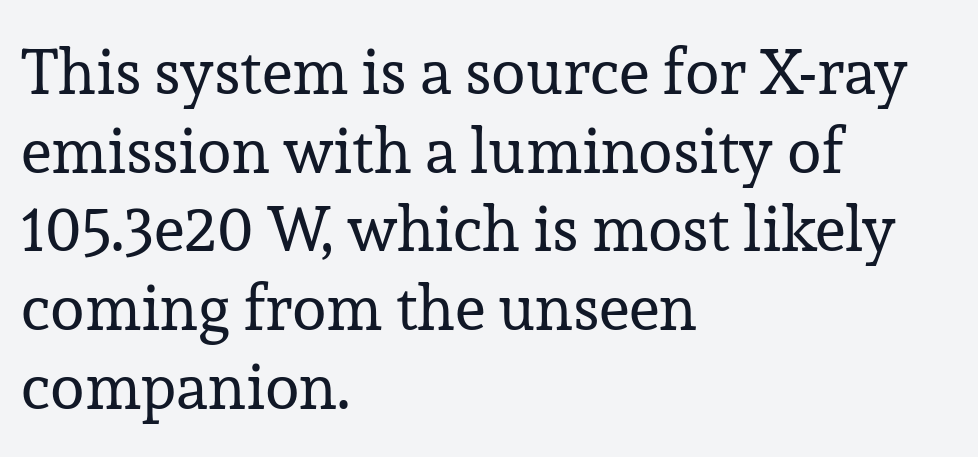
{"serif": "yes", "italic": "no", "bold": "no", "weight": "regular", "width": "normal", "stroke_contrast": "low", "x_height": "medium", "monospaced": "no", "underline": "no", "align": "left", "line_spacing": "normal", "line_spacing_ratio": 1.25, "letter_spacing": "normal", "letter_spacing_em": 0.0, "glyph_px": 63}
